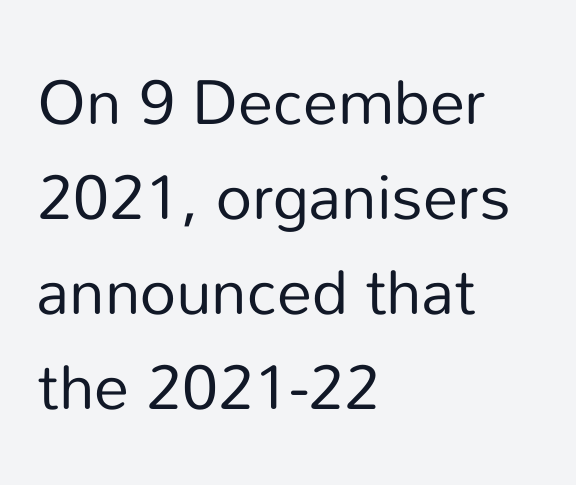
Q: Is the text bold? A: No.
Q: Is the text italic (slanted)? A: No, it is upright.
Q: Is the typeface a serif or a sans-serif typeface? A: Sans-serif.
Q: Is the text underlined? A: No.
Q: How is the paragraph aligned? A: Left-aligned.
Q: Is the spacing between letters normal or unusually wide? A: Normal.
Q: Is the spacing between lines tight, normal or loose? A: Normal.
Q: Width (condensed, normal, or wide)? A: Normal.
Q: Stroke contrast? A: Low.
Q: x-height? A: Medium.
Q: Monospaced? A: No.
